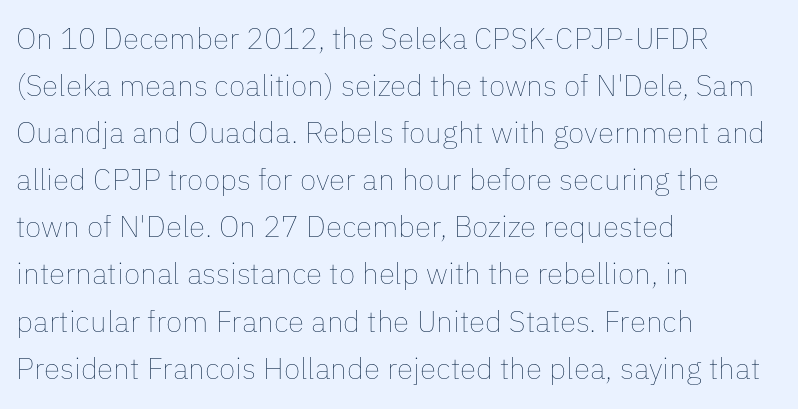
{"italic": "no", "bold": "no", "weight": "thin", "width": "normal", "stroke_contrast": "low", "x_height": "medium", "monospaced": "no", "underline": "no", "align": "left", "line_spacing": "normal", "line_spacing_ratio": 1.57, "letter_spacing": "normal", "letter_spacing_em": 0.0, "glyph_px": 30}
